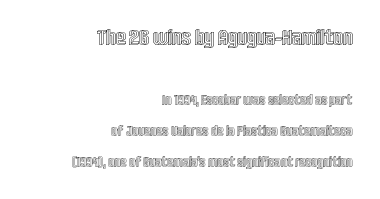
The image shows 22 px text type, upright; set right-aligned, loose line spacing (2.2x), normal letter spacing, not underlined; the first (top) block is 1.57x larger.
